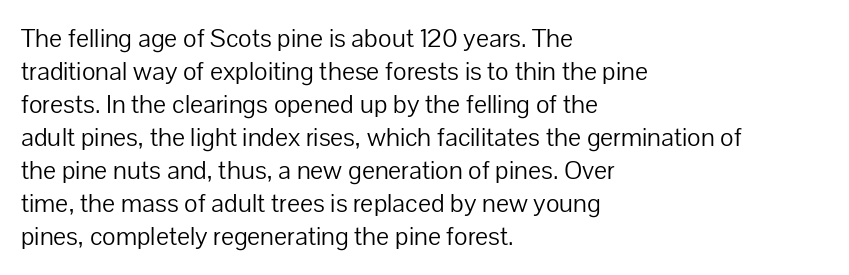
Q: Is the text bold? A: No.
Q: Is the text italic (slanted)? A: No, it is upright.
Q: Is the text underlined? A: No.
Q: How is the paragraph aligned? A: Left-aligned.
Q: Is the spacing between letters normal or unusually wide? A: Normal.
Q: Is the spacing between lines tight, normal or loose? A: Normal.
